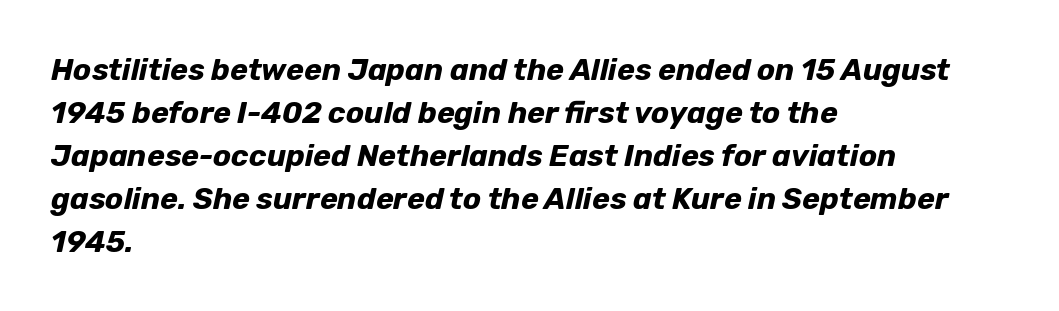
{"italic": "yes", "lean": "right", "slant_degrees": 12, "bold": "yes", "weight": "bold", "width": "normal", "stroke_contrast": "low", "x_height": "medium", "monospaced": "no", "underline": "no", "align": "left", "line_spacing": "normal", "line_spacing_ratio": 1.43, "letter_spacing": "normal", "letter_spacing_em": 0.0, "glyph_px": 30}
